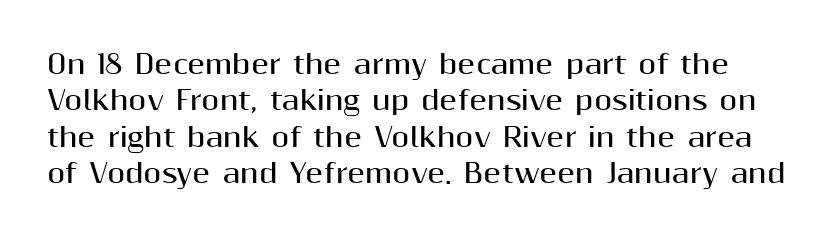
Q: Is the text bold? A: Yes.
Q: Is the text italic (slanted)? A: No, it is upright.
Q: Is the text underlined? A: No.
Q: Is the spacing between letters normal or unusually wide? A: Normal.
Q: Is the spacing between lines tight, normal or loose? A: Normal.
